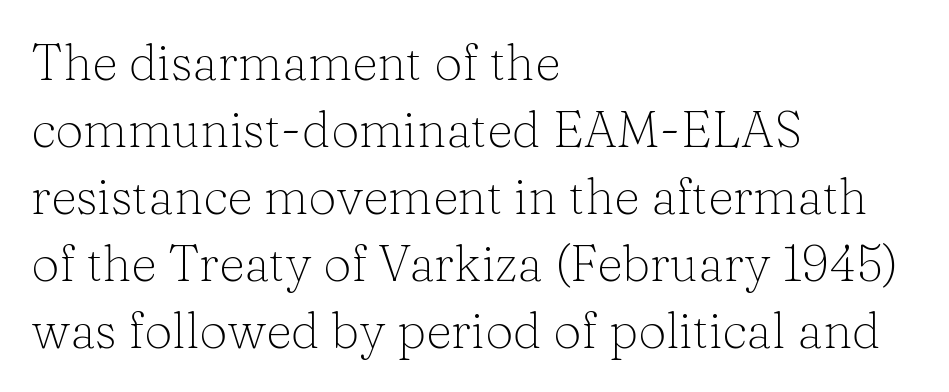
{"serif": "yes", "italic": "no", "bold": "no", "weight": "light", "width": "normal", "stroke_contrast": "low", "x_height": "medium", "monospaced": "no", "underline": "no", "align": "left", "line_spacing": "normal", "line_spacing_ratio": 1.34, "letter_spacing": "normal", "letter_spacing_em": 0.0, "glyph_px": 50}
